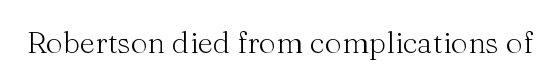
{"serif": "yes", "italic": "no", "bold": "no", "weight": "light", "width": "normal", "stroke_contrast": "medium", "x_height": "medium", "monospaced": "no", "underline": "no", "letter_spacing": "normal", "letter_spacing_em": 0.0, "glyph_px": 30}
